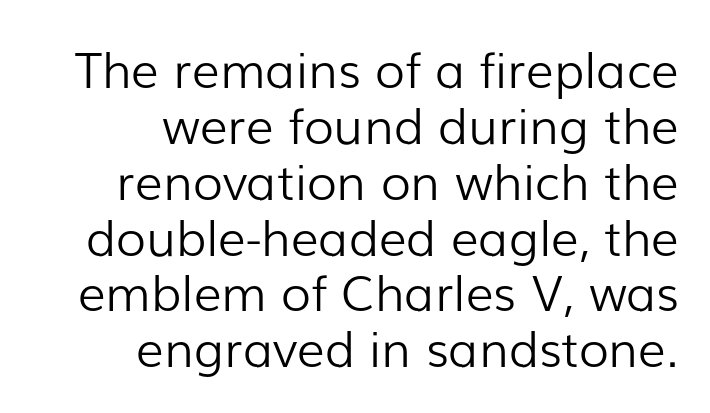
The image shows 49 px light sans-serif type, upright; set right-aligned, tight line spacing (1.14x), normal letter spacing, not underlined; low stroke contrast and a medium x-height.
